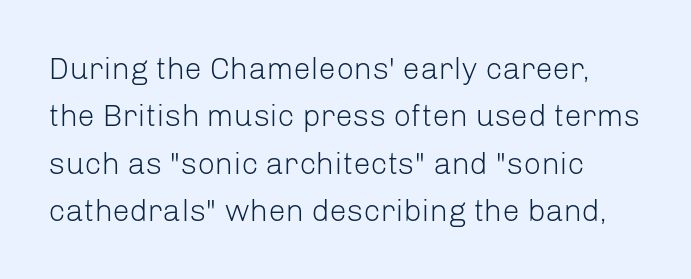
The image shows 31 px light sans-serif type, upright; set normal line spacing (1.53x), normal letter spacing, not underlined; low stroke contrast and a medium x-height.
